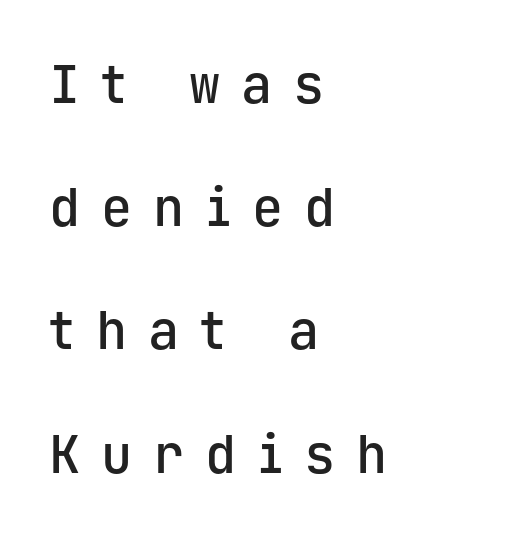
{"serif": "no", "italic": "no", "bold": "semi", "weight": "semibold", "width": "normal", "stroke_contrast": "low", "x_height": "medium", "monospaced": "yes", "underline": "no", "align": "left", "line_spacing": "loose", "line_spacing_ratio": 2.37, "letter_spacing": "wide", "letter_spacing_em": 0.4, "glyph_px": 52}
